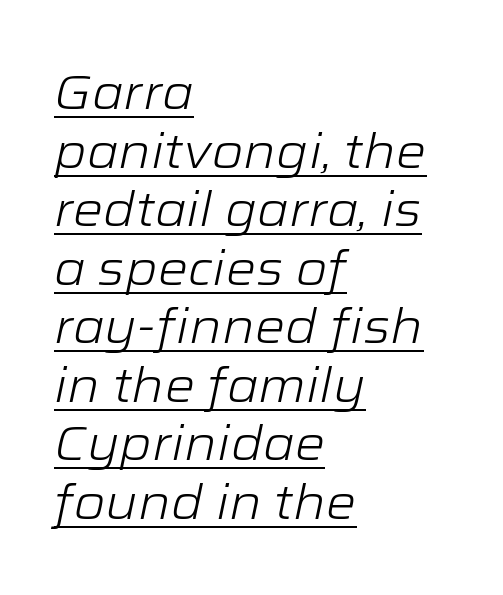
The passage shown is underscored from start to finish. Is the type heavy? It reads as light-to-regular instead. What stands out about the letter spacing? Nothing — it is the standard amount. Proportional: the letters do not fall into vertical columns. The passage is arranged the way most books set body copy — flush left. Does the lettering tilt? It does — this is italic.
